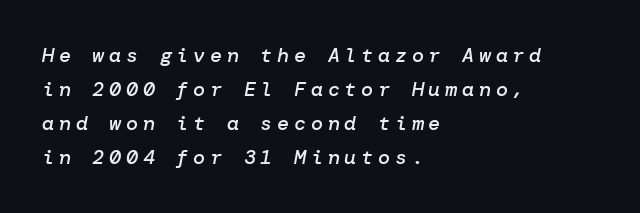
The image shows 20 px text type, italic (leaning right); set left-aligned, normal line spacing (1.7x), unusually wide letter spacing (+0.24 em), not underlined.
